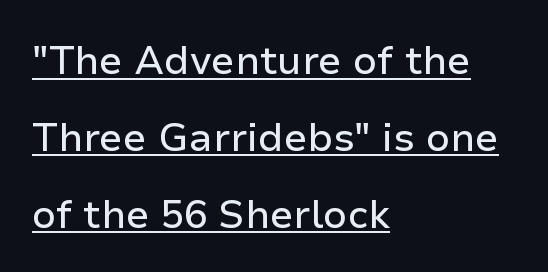
Q: Is the text italic (slanted)? A: No, it is upright.
Q: Is the typeface a serif or a sans-serif typeface? A: Sans-serif.
Q: Is the text underlined? A: Yes.
Q: How is the paragraph aligned? A: Left-aligned.
Q: Is the spacing between letters normal or unusually wide? A: Normal.
Q: Is the spacing between lines tight, normal or loose? A: Loose.
Q: Width (condensed, normal, or wide)? A: Normal.
Q: Stroke contrast? A: Low.
Q: x-height? A: Medium.
Q: Monospaced? A: No.
